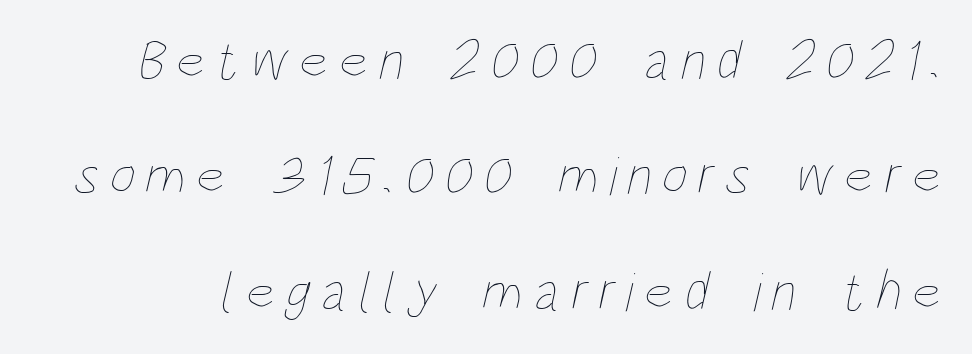
Q: Is the text bold? A: No.
Q: Is the text underlined? A: No.
Q: Is the spacing between lines tight, normal or loose? A: Loose.
Q: Width (condensed, normal, or wide)? A: Condensed.
Q: Stroke contrast? A: Low.
Q: x-height? A: Large.
Q: Monospaced? A: No.
